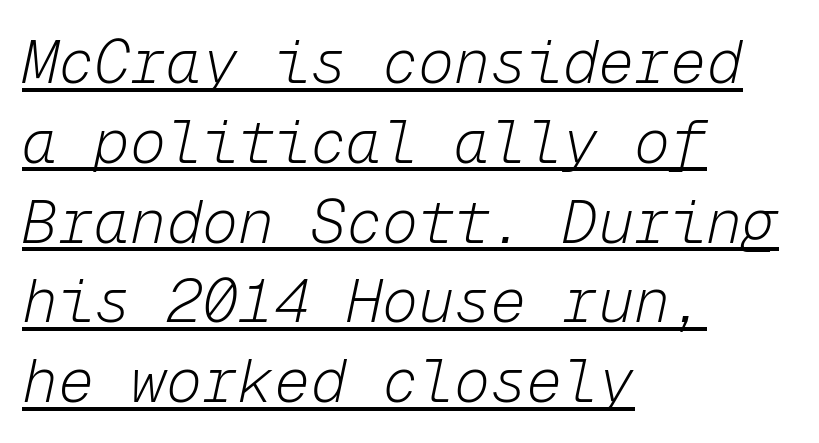
How would I describe the line gaps? Plain and ordinary. Line beginnings align vertically; line endings do not. Tall strokes in this sample are angled rather than plumb. Each word holds together tightly as a unit, with standard inter-letter gaps. The weight would be labelled regular, book, light, or lighter still. These lines are rendered in a fixed-pitch font.
